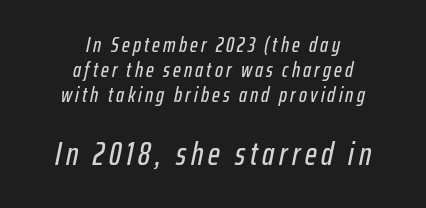
Q: Is the text italic (slanted)? A: Yes, it leans right by about 12 degrees.
Q: Is the text underlined? A: No.
Q: How is the paragraph aligned? A: Centered.
Q: Which block of text is set in a larger size, the first (top) or the second (bottom)? A: The second (bottom) one.
Q: Width (condensed, normal, or wide)? A: Condensed.
Q: Stroke contrast? A: Low.
Q: x-height? A: Medium.
Q: Monospaced? A: No.
